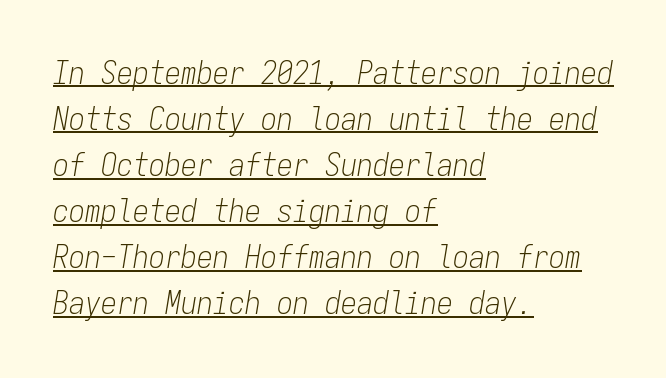
{"italic": "yes", "lean": "right", "slant_degrees": 9, "bold": "no", "weight": "light", "width": "condensed", "stroke_contrast": "low", "x_height": "medium", "monospaced": "yes", "underline": "yes", "align": "left", "line_spacing": "normal", "line_spacing_ratio": 1.44, "letter_spacing": "normal", "letter_spacing_em": 0.0, "glyph_px": 32}
